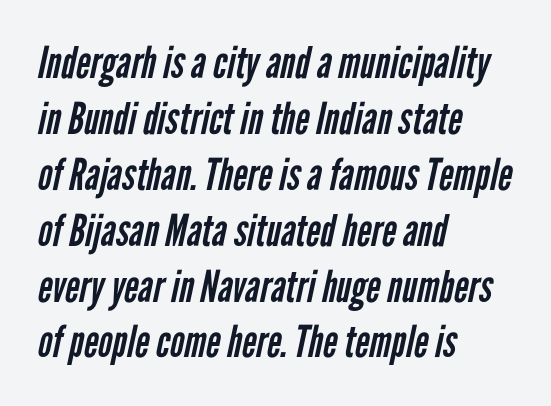
Q: Is the text bold? A: No.
Q: Is the typeface a serif or a sans-serif typeface? A: Sans-serif.
Q: Is the text underlined? A: No.
Q: How is the paragraph aligned? A: Left-aligned.
Q: Is the spacing between letters normal or unusually wide? A: Normal.
Q: Is the spacing between lines tight, normal or loose? A: Normal.
Q: Width (condensed, normal, or wide)? A: Condensed.
Q: Stroke contrast? A: Low.
Q: x-height? A: Medium.
Q: Monospaced? A: No.
